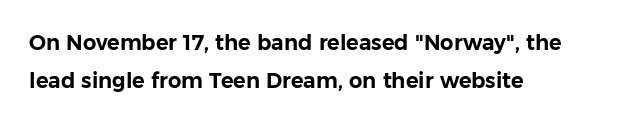
{"italic": "no", "underline": "no", "align": "left", "line_spacing_ratio": 1.79, "letter_spacing": "normal", "letter_spacing_em": 0.0, "glyph_px": 21}
